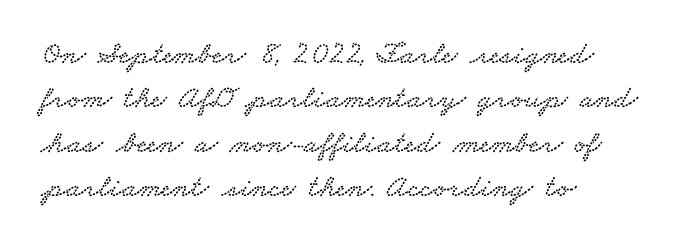
The image shows 32 px wide type; set left-aligned, normal line spacing (1.39x), normal letter spacing, not underlined; low stroke contrast and a small x-height.
